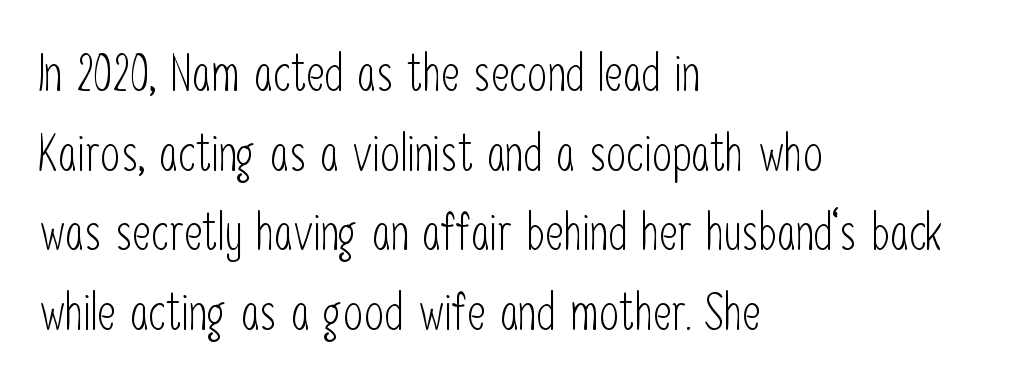
Do the characters align in a grid? No, the font is proportional. The type family on display is of the sans-serif kind. Posture: upright roman. Plain, unruled lines of type. Layout note: lines flush left.
